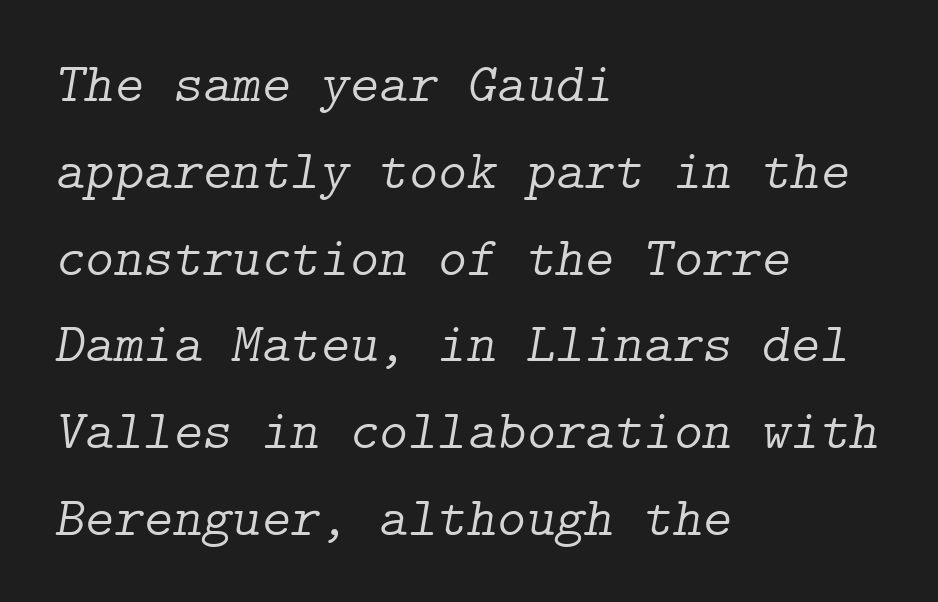
Designer's note — italics engaged. Nothing heavy about these letters — not bold at all. Whoever set this chose a conventional vertical rhythm. Small tapered or slab feet sit at the stroke ends, so this counts as serif.
